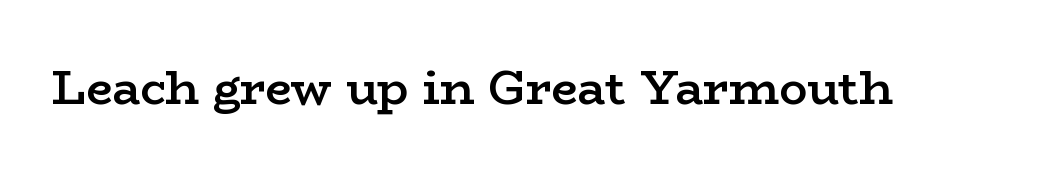
{"serif": "yes", "italic": "no", "bold": "semi", "weight": "semibold", "width": "wide", "stroke_contrast": "low", "x_height": "medium", "monospaced": "no", "underline": "no", "letter_spacing": "normal", "letter_spacing_em": 0.0, "glyph_px": 47}
